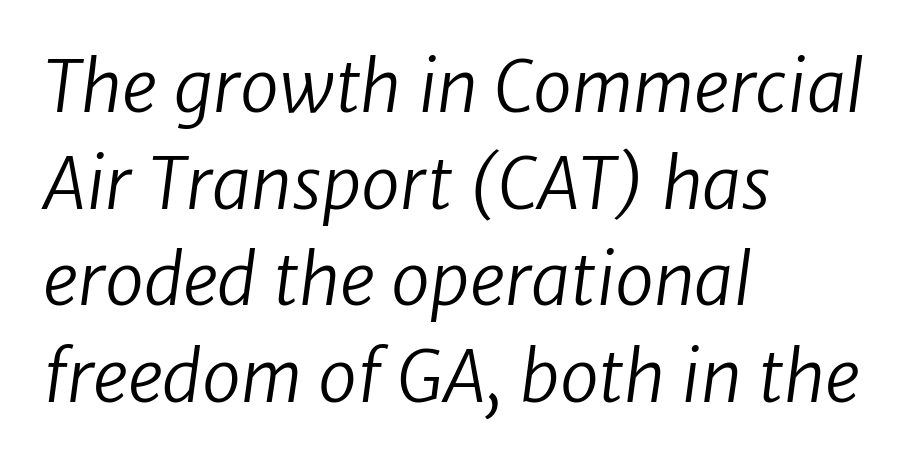
{"serif": "no", "bold": "no", "weight": "regular", "width": "normal", "stroke_contrast": "low", "x_height": "medium", "monospaced": "no", "underline": "no", "align": "left", "line_spacing": "normal", "line_spacing_ratio": 1.38, "letter_spacing": "normal", "letter_spacing_em": 0.0, "glyph_px": 70}
